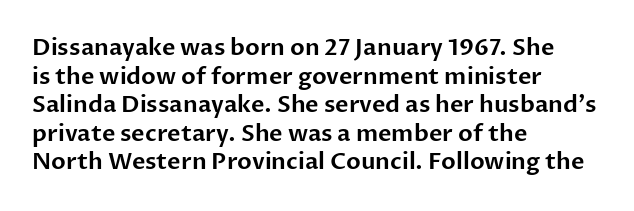
The image shows 23 px text type, upright; set left-aligned, line spacing 1.24x, normal letter spacing, not underlined.
